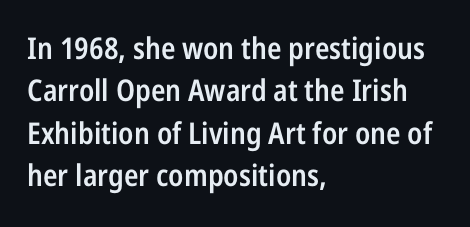
The image shows 30 px semibold, condensed sans-serif type, upright; set left-aligned, normal line spacing (1.41x), normal letter spacing, not underlined; low stroke contrast and a medium x-height.
